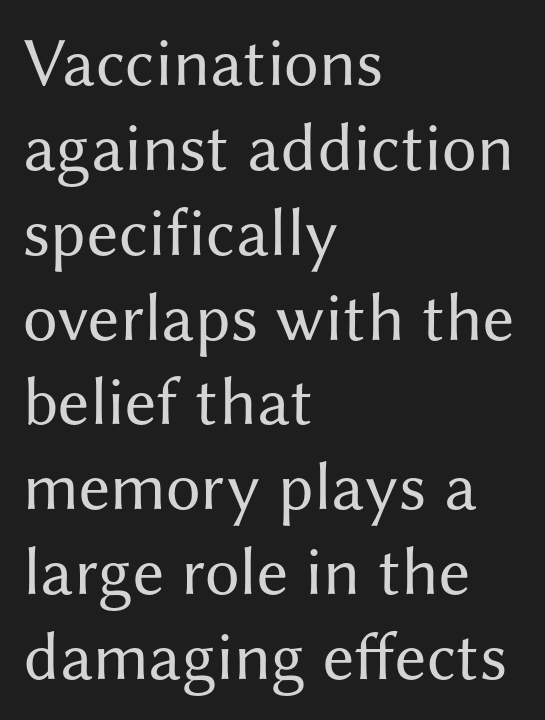
The image shows 69 px regular-weight sans-serif type, upright; set left-aligned, line spacing 1.23x, normal letter spacing, not underlined; medium stroke contrast and a medium x-height.
